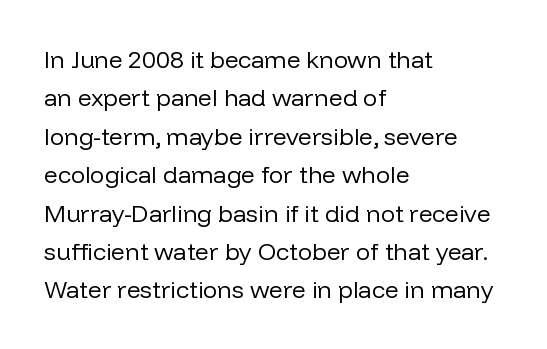
{"italic": "no", "bold": "no", "underline": "no", "align": "left", "line_spacing": "normal", "line_spacing_ratio": 1.6, "letter_spacing": "normal", "letter_spacing_em": 0.0, "glyph_px": 24}
